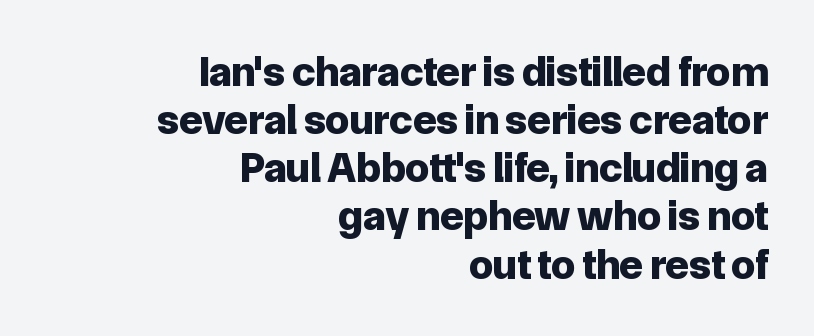
Type without underlining. Characters remain perfectly vertical along every line. Character widths vary here, with narrow letters taking less room than wide ones. Serif or sans? Sans — the stroke terminals are bare. What stands out about the letter spacing? Nothing — it is the standard amount.
